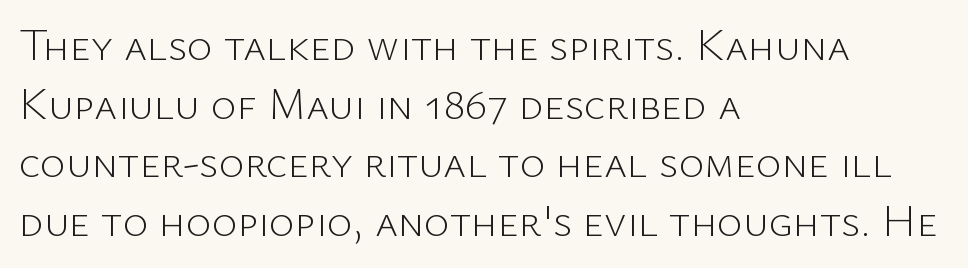
The weight tops out at a normal text grade. Spacing verdict: proportional, widths tailored to each character. Are there feet on the stems? There aren't — it's a sans. Horizontal bands of white between lines are of average thickness.
